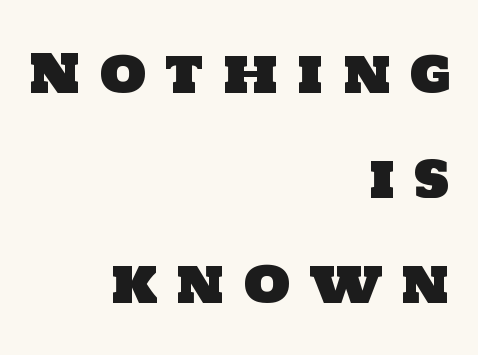
The image shows 54 px sans-serif type; set right-aligned, loose line spacing (1.94x), unusually wide letter spacing (+0.34 em), not underlined; low stroke contrast and a large x-height.
